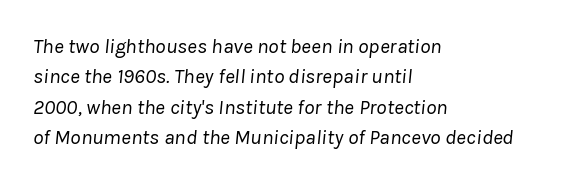
{"italic": "yes", "lean": "right", "slant_degrees": 8, "bold": "no", "underline": "no", "align": "left", "line_spacing": "normal", "line_spacing_ratio": 1.45, "letter_spacing": "normal", "letter_spacing_em": 0.0, "glyph_px": 21}
